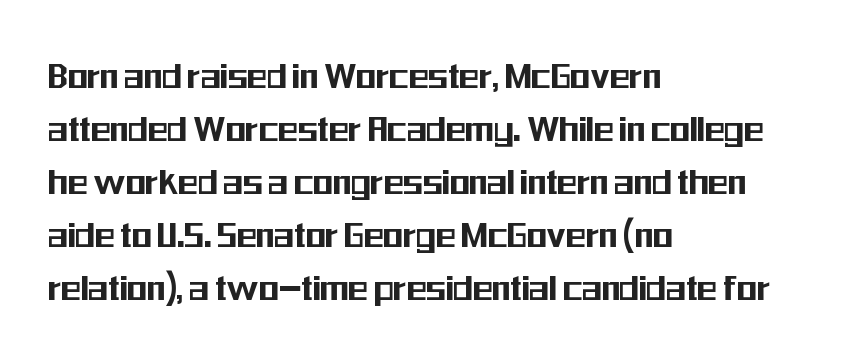
The image shows 41 px condensed sans-serif type, upright; set left-aligned, normal line spacing (1.29x), normal letter spacing, not underlined; medium stroke contrast and a medium x-height.
